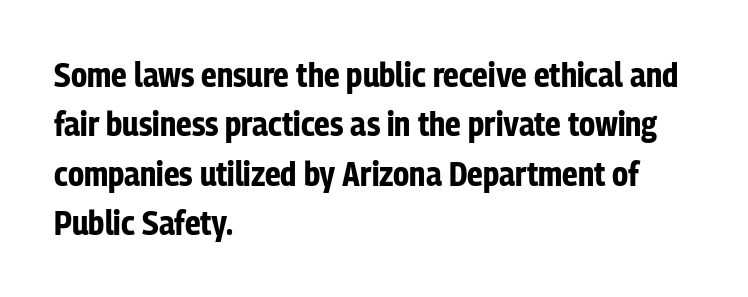
{"serif": "no", "italic": "no", "bold": "yes", "weight": "bold", "width": "condensed", "stroke_contrast": "low", "x_height": "medium", "monospaced": "no", "underline": "no", "align": "left", "line_spacing": "normal", "line_spacing_ratio": 1.45, "letter_spacing": "normal", "letter_spacing_em": 0.0, "glyph_px": 34}
